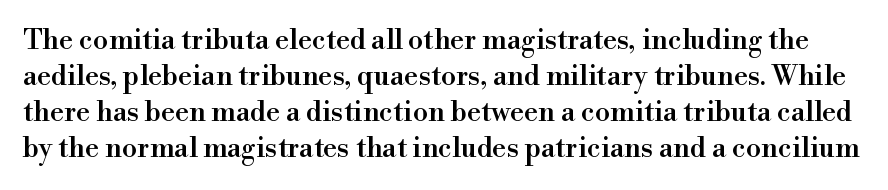
{"serif": "yes", "italic": "no", "width": "normal", "x_height": "small", "monospaced": "no", "underline": "no", "line_spacing": "normal", "line_spacing_ratio": 1.28, "letter_spacing": "normal", "letter_spacing_em": 0.0, "glyph_px": 28}
